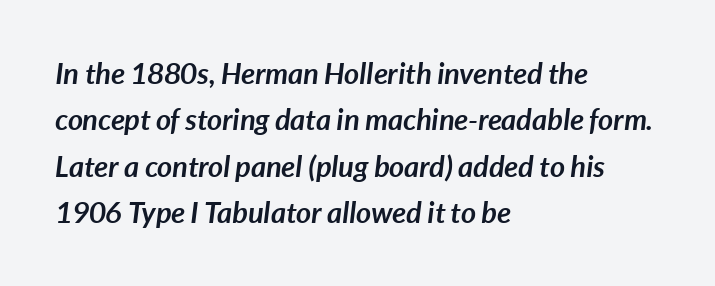
Q: Is the text bold? A: Yes.
Q: Is the text italic (slanted)? A: Yes, it leans right by about 7 degrees.
Q: Is the text underlined? A: No.
Q: How is the paragraph aligned? A: Left-aligned.
Q: Is the spacing between letters normal or unusually wide? A: Normal.
Q: Is the spacing between lines tight, normal or loose? A: Normal.
Q: Width (condensed, normal, or wide)? A: Normal.
Q: Stroke contrast? A: Low.
Q: x-height? A: Medium.
Q: Monospaced? A: No.
